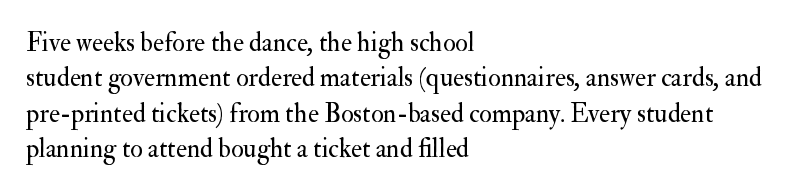
{"italic": "no", "bold": "no", "underline": "no", "align": "left", "line_spacing": "normal", "line_spacing_ratio": 1.36, "letter_spacing": "normal", "letter_spacing_em": 0.0, "glyph_px": 26}
